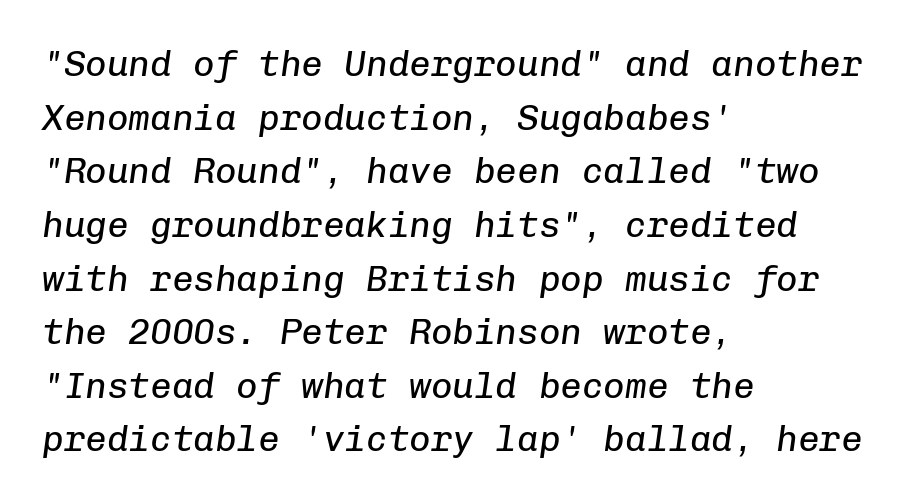
{"italic": "yes", "lean": "right", "slant_degrees": 8, "bold": "no", "weight": "regular", "width": "normal", "stroke_contrast": "low", "x_height": "medium", "monospaced": "yes", "underline": "no", "align": "left", "line_spacing": "normal", "line_spacing_ratio": 1.49, "letter_spacing": "normal", "letter_spacing_em": 0.0, "glyph_px": 36}
